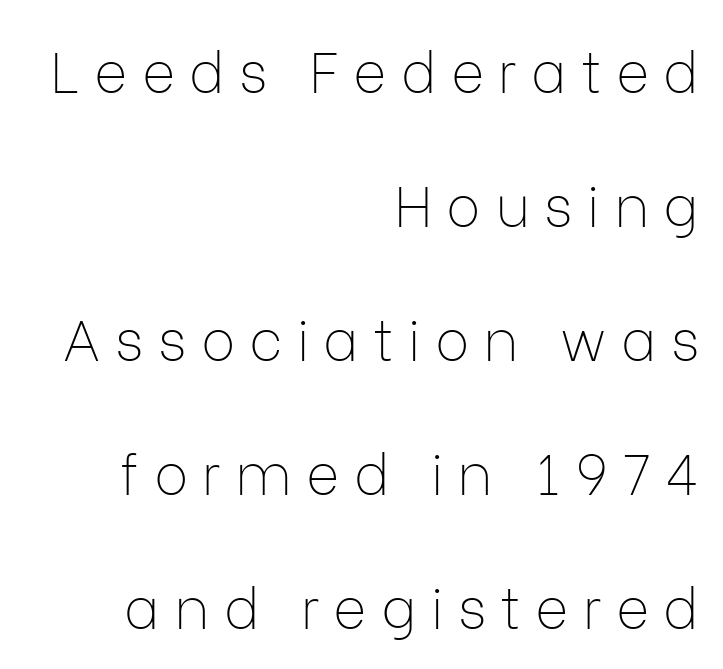
{"serif": "no", "italic": "no", "bold": "no", "weight": "thin", "width": "normal", "stroke_contrast": "low", "x_height": "medium", "monospaced": "no", "underline": "no", "align": "right", "line_spacing": "loose", "line_spacing_ratio": 2.35, "letter_spacing": "wide", "letter_spacing_em": 0.25, "glyph_px": 57}
